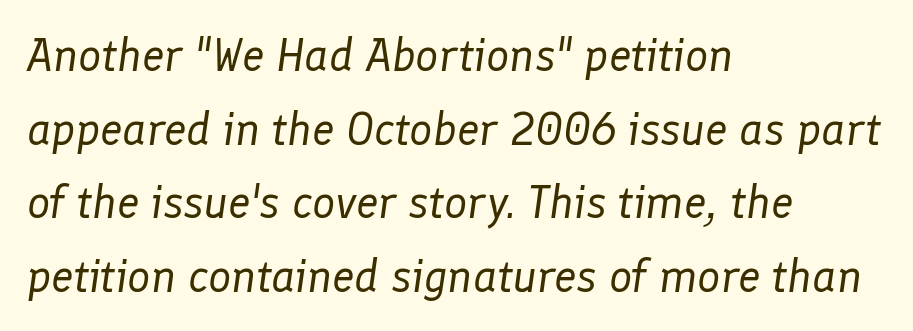
Q: Is the text bold? A: No.
Q: Is the text italic (slanted)? A: Yes, it leans right by about 8 degrees.
Q: Is the text underlined? A: No.
Q: How is the paragraph aligned? A: Left-aligned.
Q: Is the spacing between letters normal or unusually wide? A: Normal.
Q: Is the spacing between lines tight, normal or loose? A: Normal.
Q: Width (condensed, normal, or wide)? A: Normal.
Q: Stroke contrast? A: Low.
Q: x-height? A: Medium.
Q: Monospaced? A: No.
